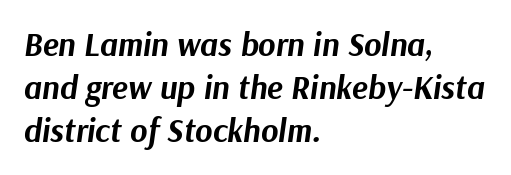
Q: Is the text bold? A: Yes.
Q: Is the text italic (slanted)? A: Yes, it leans right by about 9 degrees.
Q: Is the text underlined? A: No.
Q: How is the paragraph aligned? A: Left-aligned.
Q: Is the spacing between letters normal or unusually wide? A: Normal.
Q: Is the spacing between lines tight, normal or loose? A: Normal.
Q: Width (condensed, normal, or wide)? A: Normal.
Q: Stroke contrast? A: Medium.
Q: x-height? A: Medium.
Q: Monospaced? A: No.
